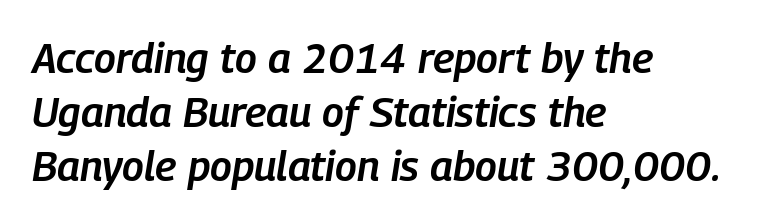
Q: Is the text bold? A: Semi-bold.
Q: Is the text italic (slanted)? A: Yes, it leans right by about 9 degrees.
Q: Is the text underlined? A: No.
Q: How is the paragraph aligned? A: Left-aligned.
Q: Is the spacing between letters normal or unusually wide? A: Normal.
Q: Is the spacing between lines tight, normal or loose? A: Normal.
Q: Width (condensed, normal, or wide)? A: Condensed.
Q: Stroke contrast? A: Low.
Q: x-height? A: Medium.
Q: Monospaced? A: No.
